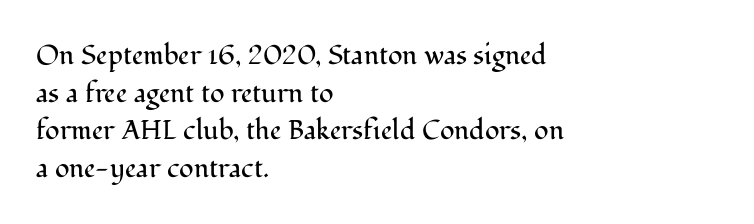
Q: Is the text bold? A: No.
Q: Is the text italic (slanted)? A: No, it is upright.
Q: Is the text underlined? A: No.
Q: How is the paragraph aligned? A: Left-aligned.
Q: Is the spacing between letters normal or unusually wide? A: Normal.
Q: Is the spacing between lines tight, normal or loose? A: Normal.
